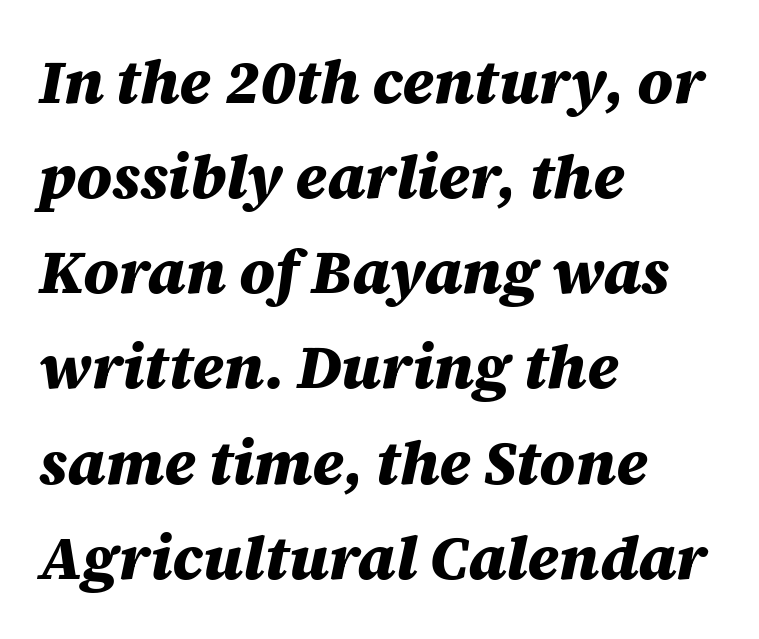
{"italic": "yes", "lean": "right", "slant_degrees": 12, "bold": "yes", "weight": "heavy", "width": "normal", "stroke_contrast": "medium", "x_height": "large", "monospaced": "no", "underline": "no", "align": "left", "line_spacing": "normal", "line_spacing_ratio": 1.56, "letter_spacing": "normal", "letter_spacing_em": 0.0, "glyph_px": 61}
